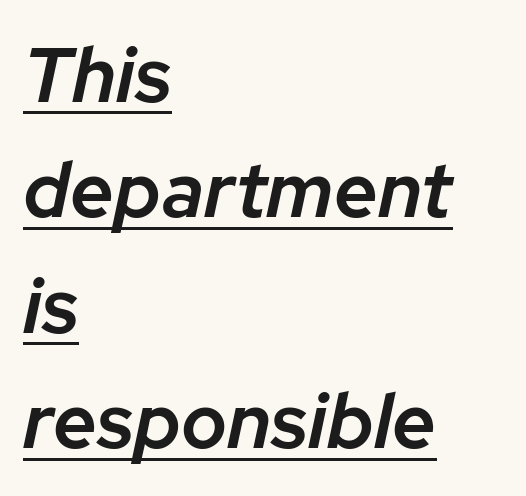
The image shows 77 px semibold type, italic (leaning right); set left-aligned, normal line spacing (1.5x), normal letter spacing, underlined; low stroke contrast and a medium x-height.
